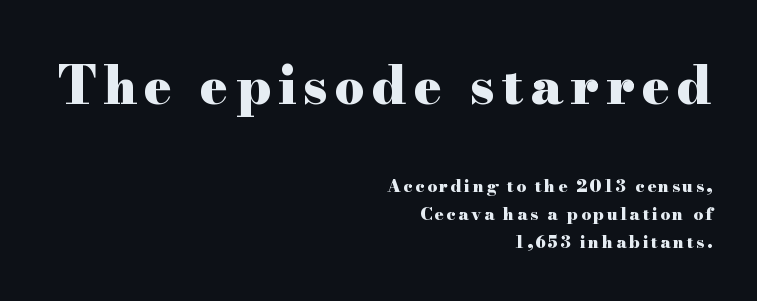
Q: Is the text bold? A: Yes.
Q: Is the text italic (slanted)? A: No, it is upright.
Q: Is the typeface a serif or a sans-serif typeface? A: Serif.
Q: Is the text underlined? A: No.
Q: How is the paragraph aligned? A: Right-aligned.
Q: Is the spacing between lines tight, normal or loose? A: Normal.
Q: Which block of text is set in a larger size, the first (top) or the second (bottom)? A: The first (top) one.
Q: Width (condensed, normal, or wide)? A: Wide.
Q: Stroke contrast? A: High.
Q: x-height? A: Small.
Q: Monospaced? A: No.
